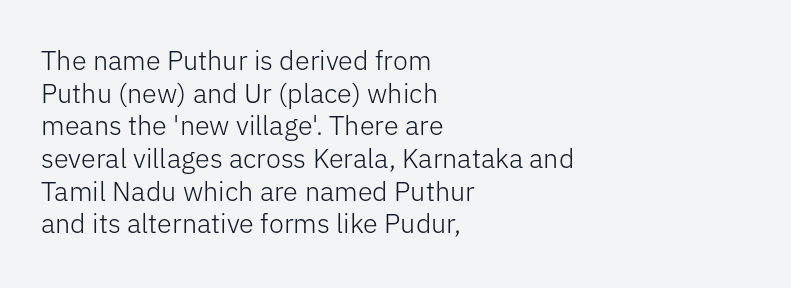
Q: Is the text bold? A: No.
Q: Is the text italic (slanted)? A: No, it is upright.
Q: Is the text underlined? A: No.
Q: How is the paragraph aligned? A: Left-aligned.
Q: Is the spacing between letters normal or unusually wide? A: Normal.
